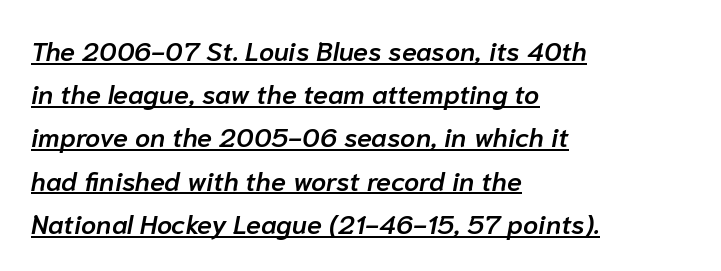
{"italic": "yes", "lean": "right", "slant_degrees": 10, "bold": "semi", "underline": "yes", "align": "left", "line_spacing": "normal", "line_spacing_ratio": 1.6, "letter_spacing": "normal", "letter_spacing_em": 0.0, "glyph_px": 27}
